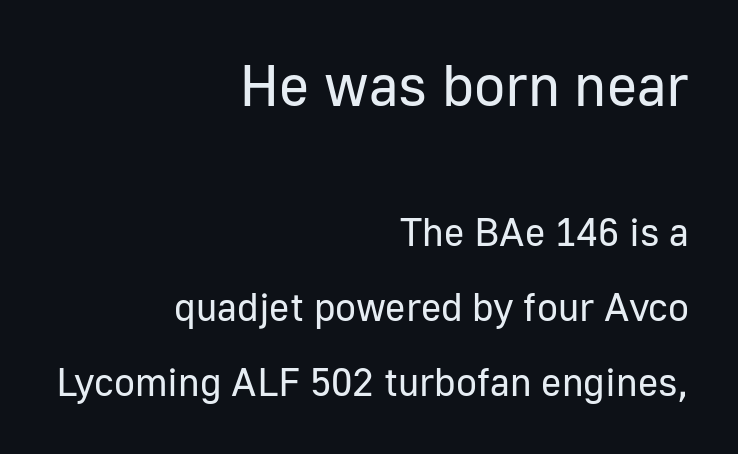
{"serif": "no", "italic": "no", "bold": "no", "weight": "regular", "width": "normal", "stroke_contrast": "low", "x_height": "medium", "monospaced": "no", "underline": "no", "align": "right", "line_spacing": "loose", "line_spacing_ratio": 1.92, "letter_spacing": "normal", "letter_spacing_em": 0.0, "larger_block": "first", "size_ratio": 1.49, "glyph_px": 58}
